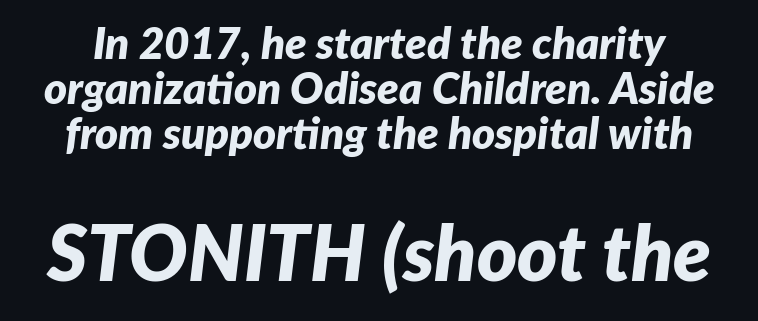
Character size in the trailing block exceeds that of the leading block. Each letter keeps its own natural width here, so spacing adapts to shape. Unmarked baselines from the first word to the last. This is heavy type, rendered in bold. Cramped leading. Short note: letters normally spaced.
